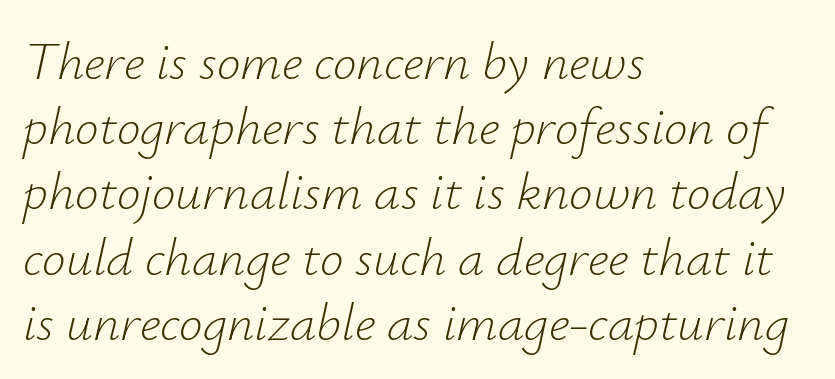
Caption: multi-line text, flush left, ragged right. Each letter keeps its own natural width here, so spacing adapts to shape. Underlining? Definitely not there. Is the letter spacing exaggerated? No — it looks like the ordinary default. The letterforms sit at book weight or below. Every character sits at an angle, as italics do.
